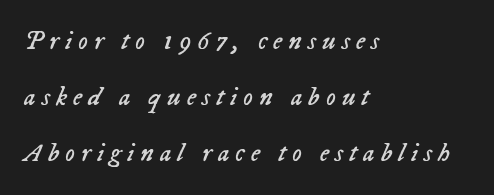
{"italic": "yes", "lean": "right", "slant_degrees": 23, "bold": "no", "underline": "no", "align": "left", "line_spacing": "loose", "line_spacing_ratio": 2.07, "letter_spacing": "wide", "letter_spacing_em": 0.22, "glyph_px": 27}
